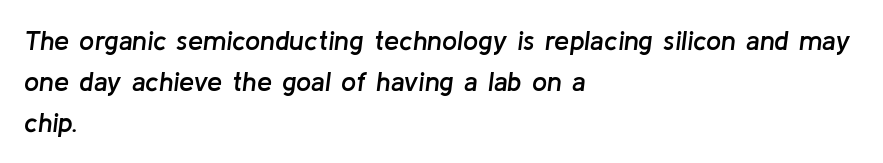
{"italic": "yes", "lean": "right", "slant_degrees": 8, "bold": "semi", "underline": "no", "align": "left", "line_spacing": "normal", "line_spacing_ratio": 1.52, "letter_spacing": "normal", "letter_spacing_em": 0.0, "glyph_px": 27}
